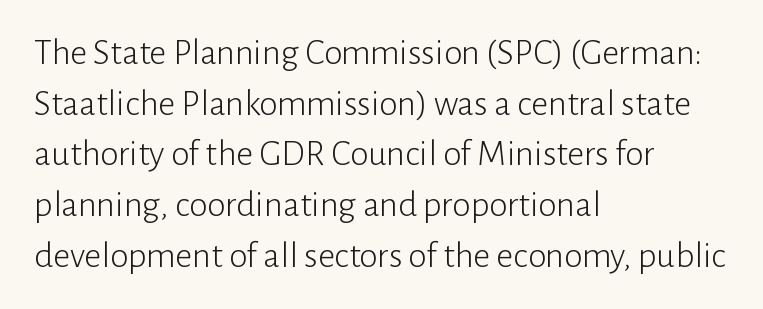
Proportional: the letters do not fall into vertical columns. This is not heavy type; no bold has been used. Descenders hang freely into open space. This sample uses plain, unmodified letter spacing. The typesetter chose a ragged-right arrangement here.
